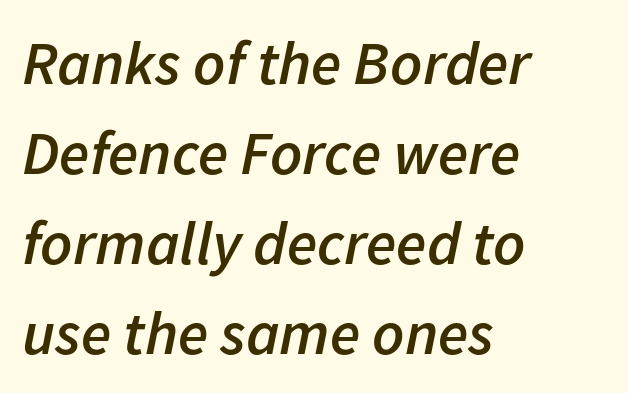
{"italic": "yes", "lean": "right", "slant_degrees": 11, "bold": "semi", "weight": "semibold", "width": "normal", "stroke_contrast": "low", "x_height": "medium", "monospaced": "no", "underline": "no", "align": "left", "line_spacing": "normal", "line_spacing_ratio": 1.45, "letter_spacing": "normal", "letter_spacing_em": 0.0, "glyph_px": 62}
